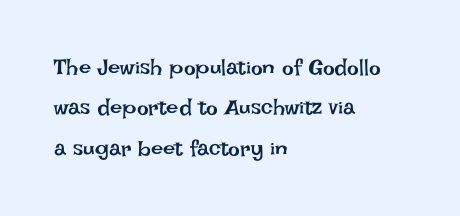
{"italic": "no", "bold": "no", "underline": "no", "align": "left", "line_spacing_ratio": 1.84, "letter_spacing": "normal", "letter_spacing_em": 0.0, "glyph_px": 22}
